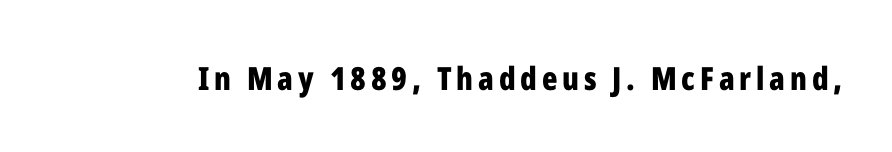
The image shows 32 px bold, condensed sans-serif type, upright; set not underlined; low stroke contrast and a medium x-height.
